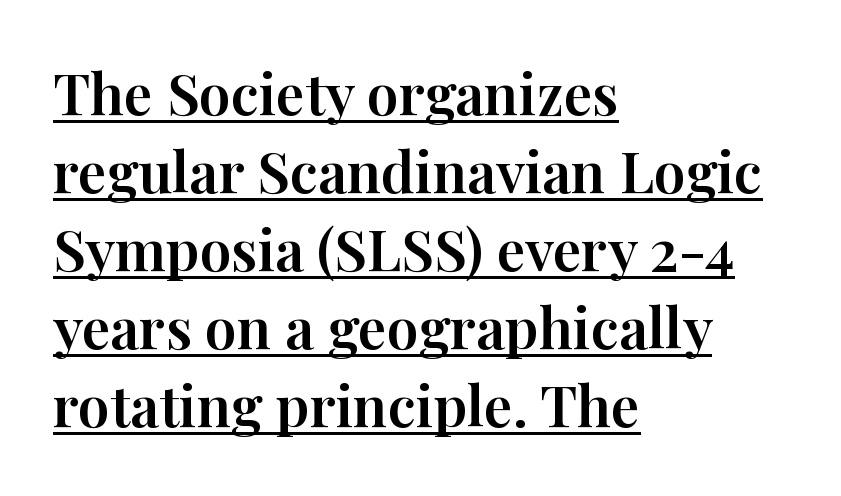
The image shows 57 px serif type, upright; set left-aligned, normal line spacing (1.37x), normal letter spacing, underlined; high stroke contrast and a medium x-height.
